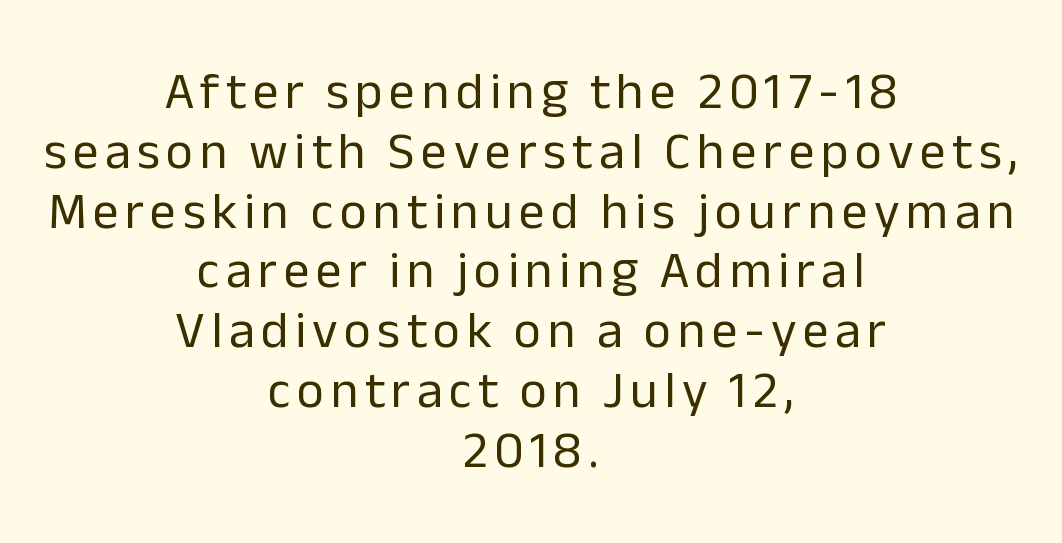
The image shows 52 px regular-weight sans-serif type, upright; set centered, tight line spacing (1.15x), not underlined; low stroke contrast and a medium x-height.
